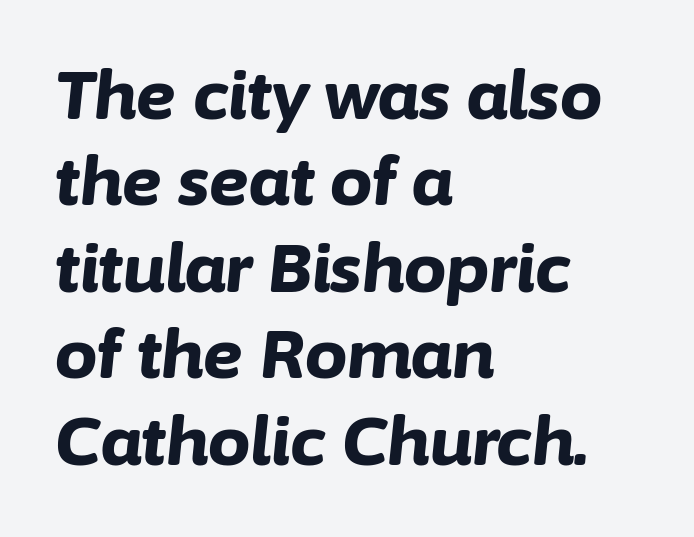
You could not count columns in this text — the font is proportionally spaced. Heavy-handed strokes throughout: this text is bold. Each new line begins a customary step beneath the previous one. This sample uses plain, unmodified letter spacing. Style check: oblique.
